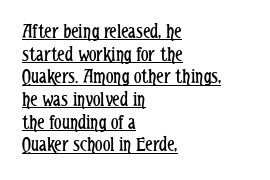
{"italic": "no", "bold": "no", "underline": "yes", "align": "left", "line_spacing": "tight", "line_spacing_ratio": 1.08, "letter_spacing": "normal", "letter_spacing_em": 0.0, "glyph_px": 21}
